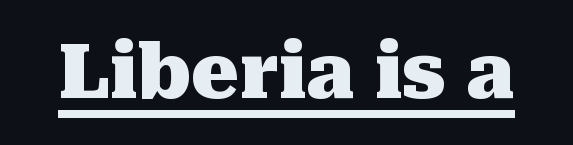
{"serif": "yes", "italic": "no", "bold": "yes", "weight": "heavy", "width": "normal", "stroke_contrast": "medium", "x_height": "medium", "monospaced": "no", "underline": "yes", "letter_spacing": "normal", "letter_spacing_em": 0.0, "glyph_px": 75}
